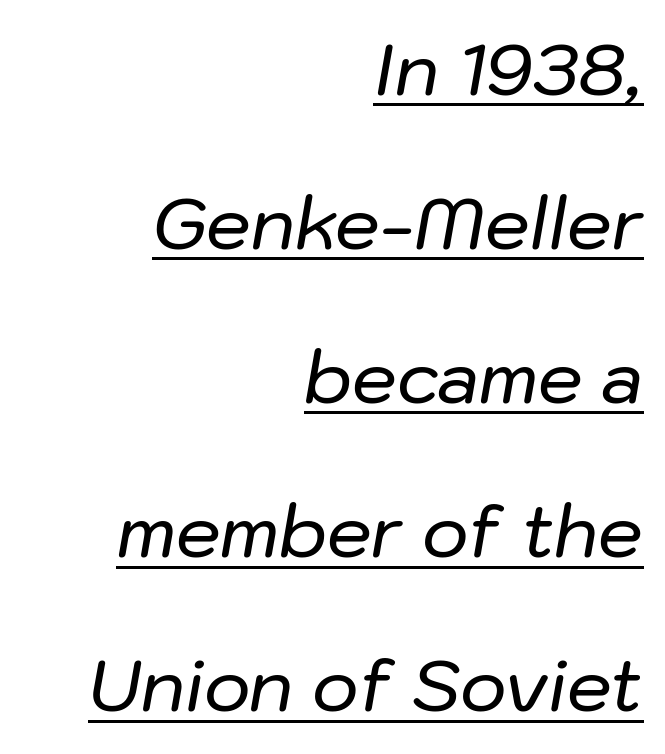
The image shows 71 px text type, italic (leaning right); set right-aligned, loose line spacing (2.17x), normal letter spacing, underlined; low stroke contrast and a medium x-height.
